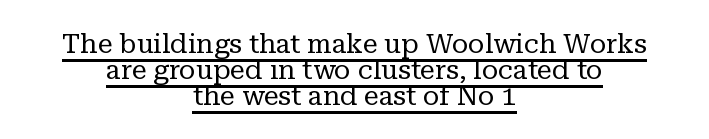
Q: Is the text bold? A: No.
Q: Is the text italic (slanted)? A: No, it is upright.
Q: Is the text underlined? A: Yes.
Q: How is the paragraph aligned? A: Centered.
Q: Is the spacing between letters normal or unusually wide? A: Normal.
Q: Is the spacing between lines tight, normal or loose? A: Tight.
